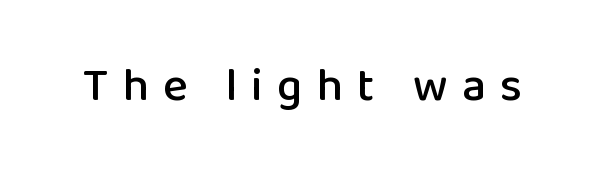
The image shows 47 px sans-serif type, upright; set unusually wide letter spacing (+0.3 em), not underlined; low stroke contrast and a medium x-height.
